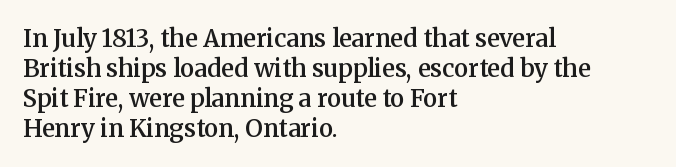
The image shows 24 px text type, upright; set left-aligned, normal line spacing (1.25x), normal letter spacing, not underlined.
